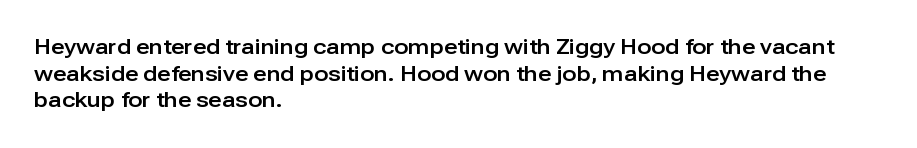
{"italic": "no", "underline": "no", "align": "left", "line_spacing": "normal", "line_spacing_ratio": 1.27, "letter_spacing": "normal", "letter_spacing_em": 0.0, "glyph_px": 21}
